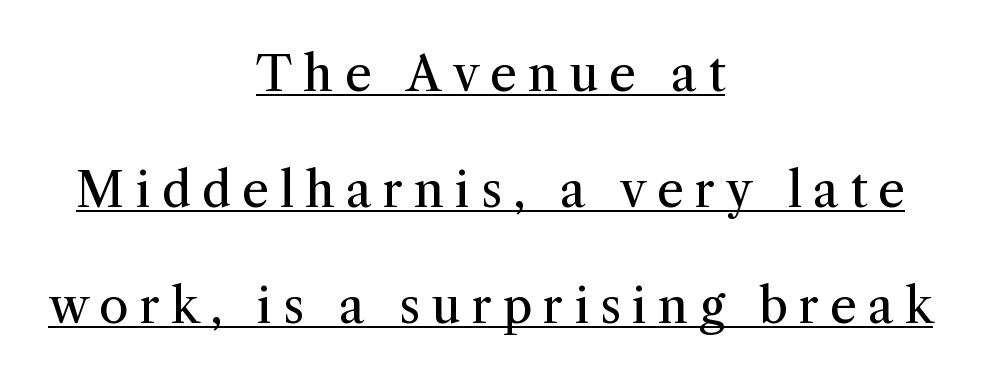
Q: Is the text bold? A: No.
Q: Is the text italic (slanted)? A: No, it is upright.
Q: Is the typeface a serif or a sans-serif typeface? A: Serif.
Q: Is the text underlined? A: Yes.
Q: How is the paragraph aligned? A: Centered.
Q: Is the spacing between letters normal or unusually wide? A: Unusually wide.
Q: Is the spacing between lines tight, normal or loose? A: Loose.
Q: Width (condensed, normal, or wide)? A: Normal.
Q: Stroke contrast? A: Medium.
Q: x-height? A: Medium.
Q: Monospaced? A: No.
